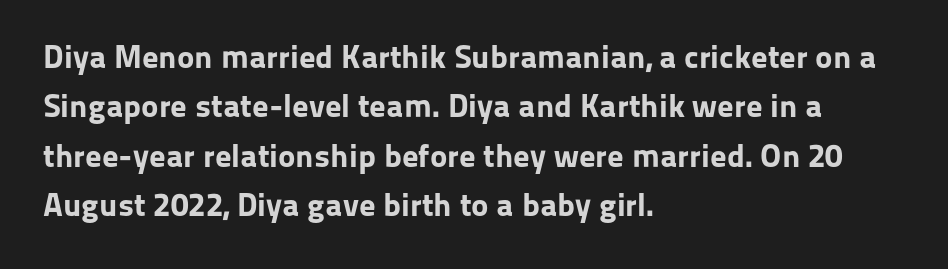
The lettering stays uniformly vertical, giving the passage a roman look. The type is set solid horizontally, with unmodified tracking. This sample has the flowing, uneven cadence of proportional lettering. These lines are set flush left with a ragged right edge. Honestly, there is no underline to notice here at all.
